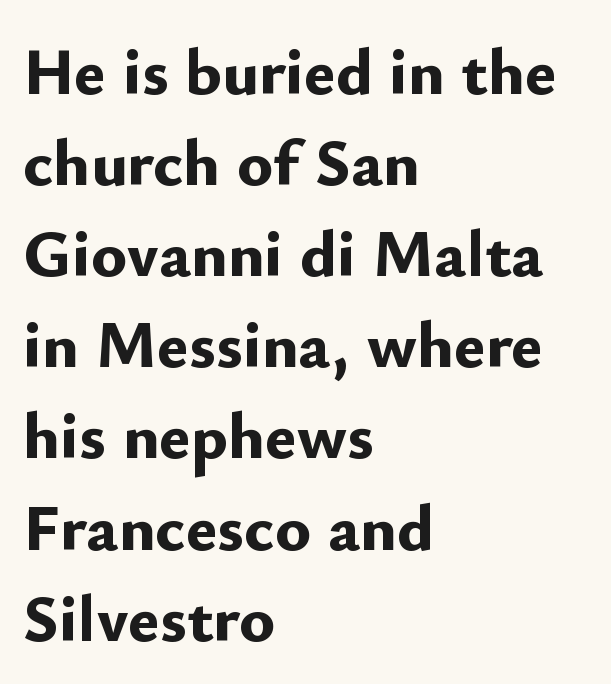
The type sits square on the baseline with zero lean. Any mark beneath the type? The region is blank. Is this a sans? Yes — the strokes have no serifs. Spacing verdict: proportional, widths tailored to each character. Reading down the column, the eye jumps a familiar distance to each next line. This rendering uses left alignment, leaving the right contour irregular.
